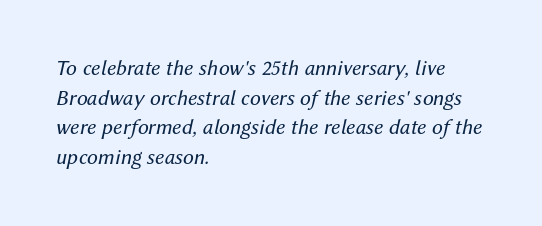
{"italic": "yes", "lean": "right", "slant_degrees": 12, "bold": "no", "underline": "no", "align": "left", "line_spacing": "normal", "line_spacing_ratio": 1.35, "letter_spacing": "normal", "letter_spacing_em": 0.0, "glyph_px": 22}
